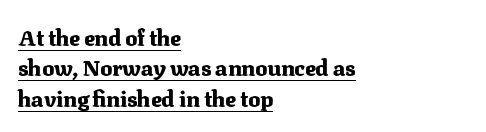
Q: Is the text bold? A: Yes.
Q: Is the text italic (slanted)? A: No, it is upright.
Q: Is the text underlined? A: Yes.
Q: How is the paragraph aligned? A: Left-aligned.
Q: Is the spacing between letters normal or unusually wide? A: Normal.
Q: Is the spacing between lines tight, normal or loose? A: Normal.
